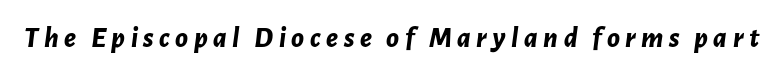
{"italic": "yes", "lean": "right", "slant_degrees": 7, "bold": "yes", "weight": "bold", "width": "normal", "stroke_contrast": "low", "x_height": "medium", "monospaced": "no", "underline": "no", "glyph_px": 29}
